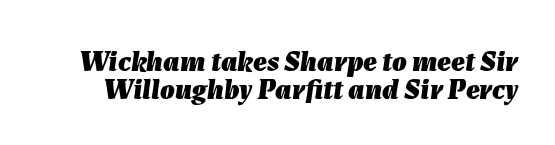
Q: Is the text bold? A: Yes.
Q: Is the text italic (slanted)? A: Yes, it leans right by about 7 degrees.
Q: Is the text underlined? A: No.
Q: Is the spacing between letters normal or unusually wide? A: Normal.
Q: Is the spacing between lines tight, normal or loose? A: Tight.
Q: Width (condensed, normal, or wide)? A: Normal.
Q: Stroke contrast? A: Low.
Q: x-height? A: Medium.
Q: Monospaced? A: No.
